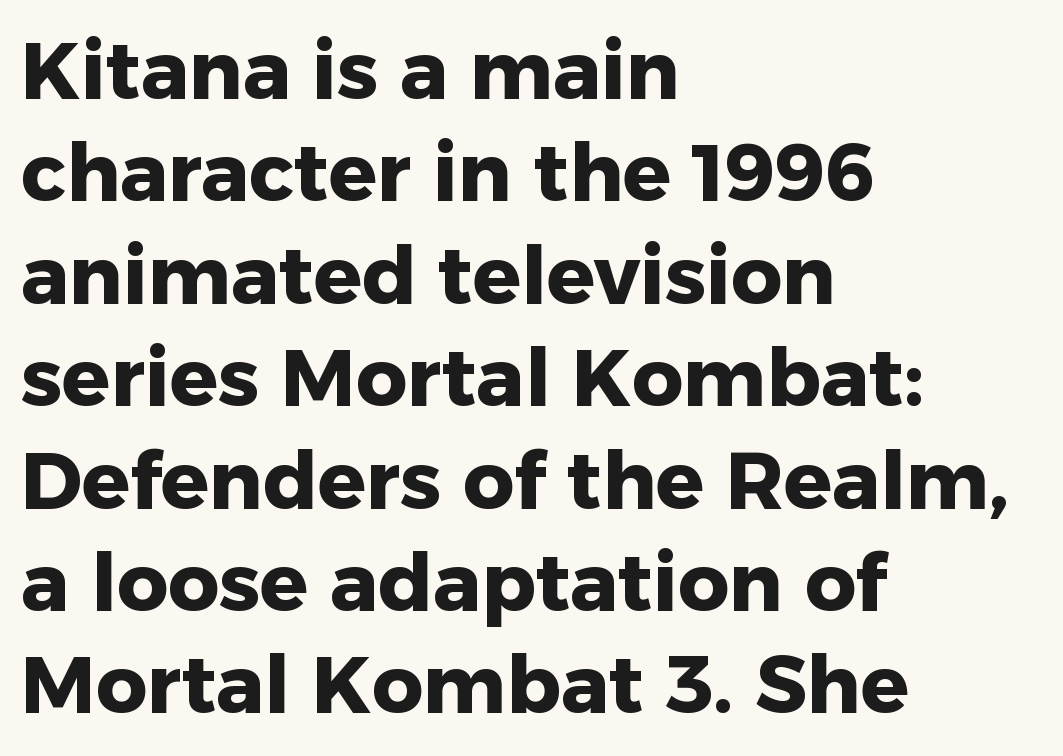
Q: Is the text bold? A: Yes.
Q: Is the text italic (slanted)? A: No, it is upright.
Q: Is the typeface a serif or a sans-serif typeface? A: Sans-serif.
Q: Is the text underlined? A: No.
Q: How is the paragraph aligned? A: Left-aligned.
Q: Is the spacing between letters normal or unusually wide? A: Normal.
Q: Is the spacing between lines tight, normal or loose? A: Normal.
Q: Width (condensed, normal, or wide)? A: Normal.
Q: Stroke contrast? A: Low.
Q: x-height? A: Medium.
Q: Monospaced? A: No.
